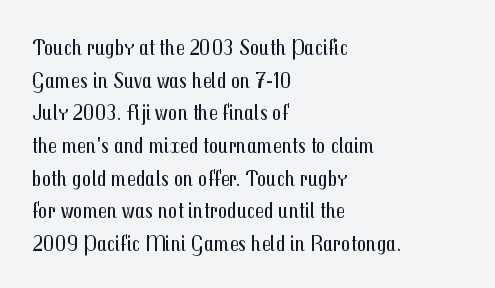
The image shows 23 px text type, upright; set left-aligned, normal line spacing (1.42x), normal letter spacing, not underlined.
